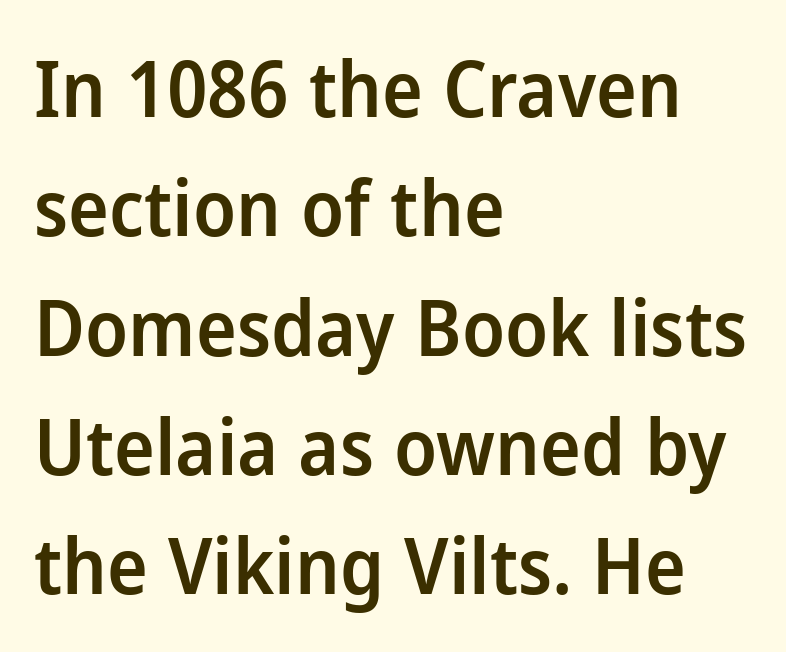
The image shows 77 px semibold sans-serif type, upright; set left-aligned, normal line spacing (1.55x), normal letter spacing, not underlined; low stroke contrast and a medium x-height.
